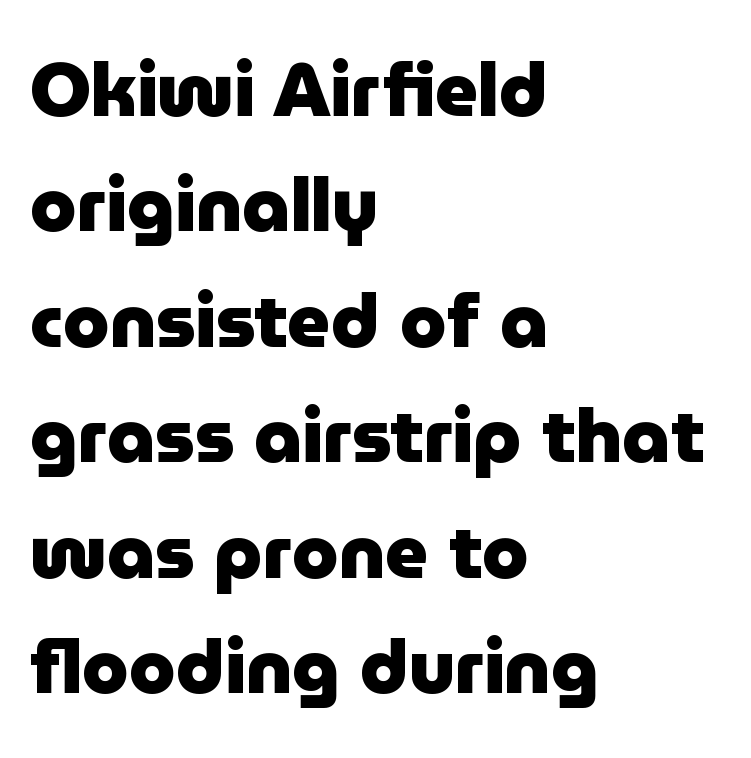
{"serif": "no", "italic": "no", "bold": "yes", "weight": "heavy", "width": "normal", "stroke_contrast": "low", "x_height": "medium", "monospaced": "no", "underline": "no", "align": "left", "line_spacing": "normal", "line_spacing_ratio": 1.54, "letter_spacing": "normal", "letter_spacing_em": 0.0, "glyph_px": 75}
